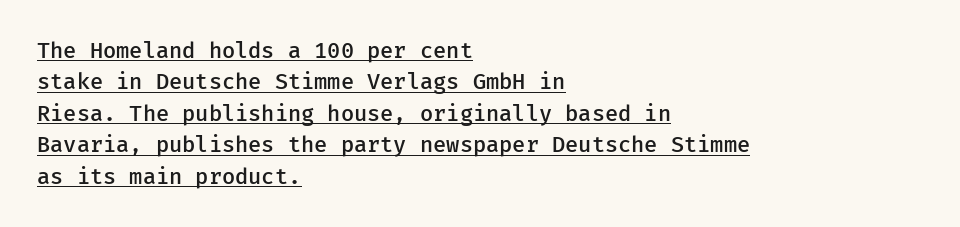
Q: Is the text bold? A: Semi-bold.
Q: Is the text italic (slanted)? A: No, it is upright.
Q: Is the text underlined? A: Yes.
Q: How is the paragraph aligned? A: Left-aligned.
Q: Is the spacing between letters normal or unusually wide? A: Normal.
Q: Is the spacing between lines tight, normal or loose? A: Normal.
